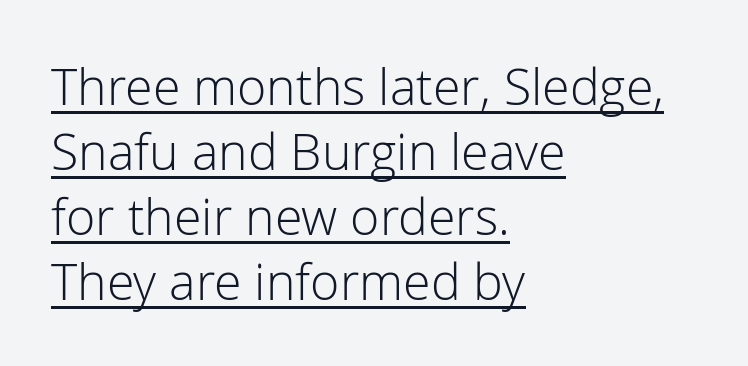
Compared with typical body copy, the letter spacing here is the same. Is there an underline? Yes — a line sits under the letters. Each new line begins a customary step beneath the previous one. Weight: in the light-to-regular range. These lines are rendered in a variable-pitch font. The letters stand straight up with perfectly vertical stems.
